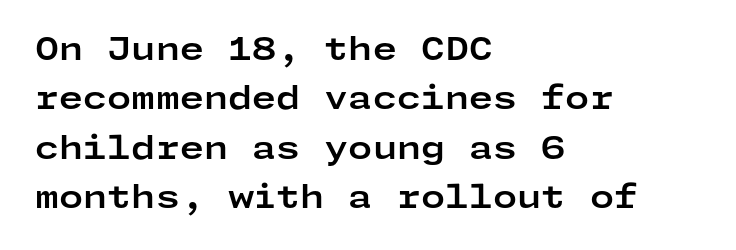
Classification — sans serif. Descenders are the only things crossing below the line. Left-aligned paragraph, ragged on the right. This sample uses plain, unmodified letter spacing.
